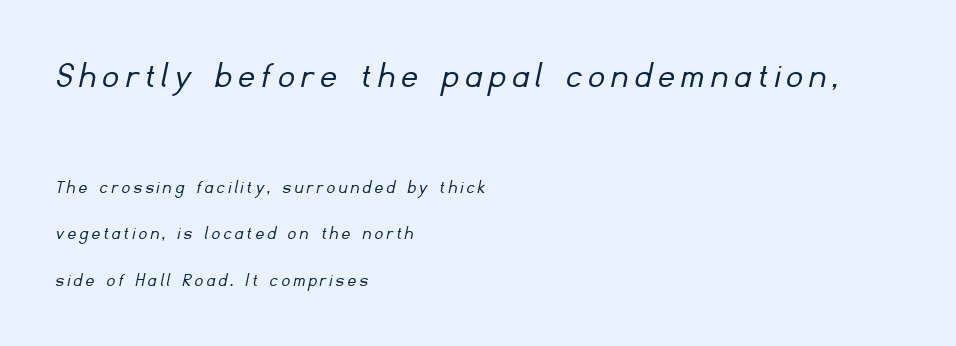
Compared with a typical body face, this is equally light or lighter still. The rendering shrinks the type as you move from the upper chunk to the lower. Honestly, there is no underline to notice here at all. Leading: increased. Does the copy run flush right? No — it runs flush left. Classification — sans serif.
